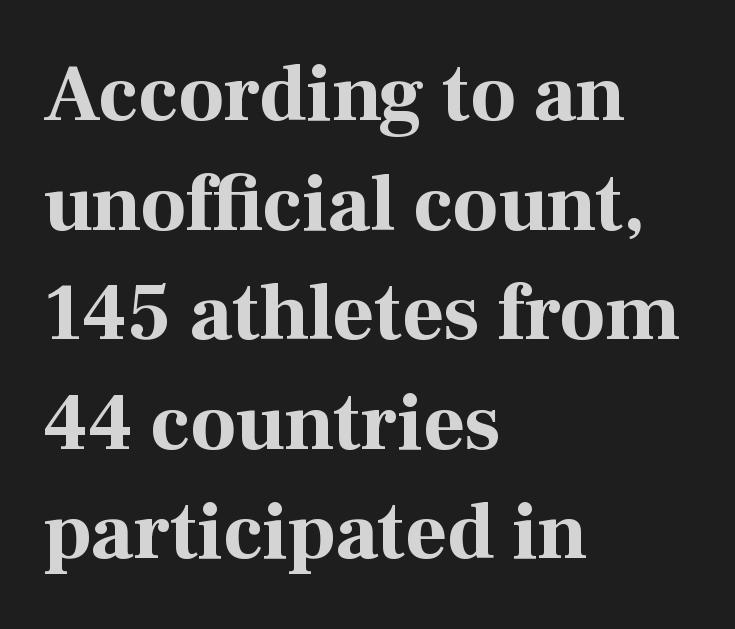
The image shows 80 px bold serif type, upright; set left-aligned, normal line spacing (1.37x), normal letter spacing, not underlined; high stroke contrast and a medium x-height.
